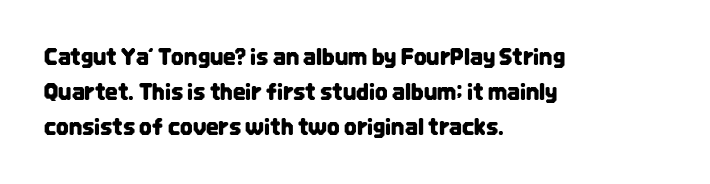
The image shows 22 px text type, upright; set left-aligned, normal line spacing (1.6x), normal letter spacing, not underlined.
